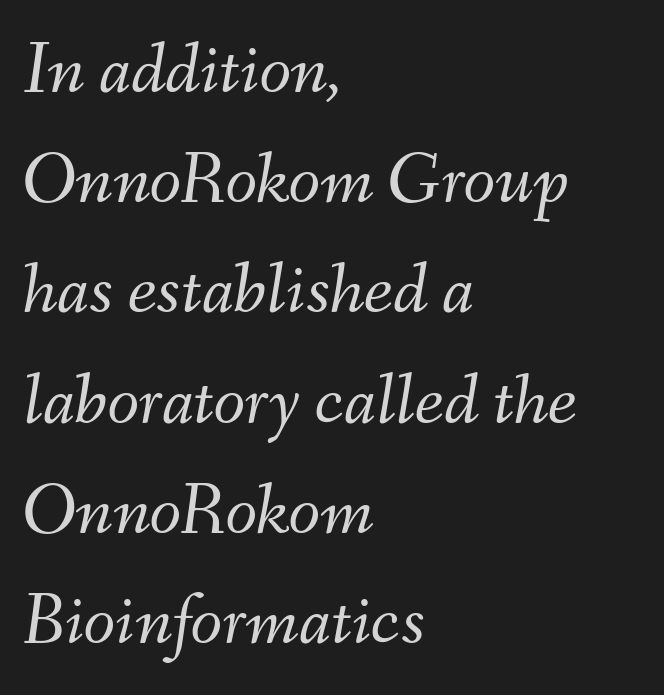
Caption: multi-line text, flush left, ragged right. A clean baseline with only descenders dipping below it. These lines are rendered in a variable-pitch font. Designer's note — italics engaged.
